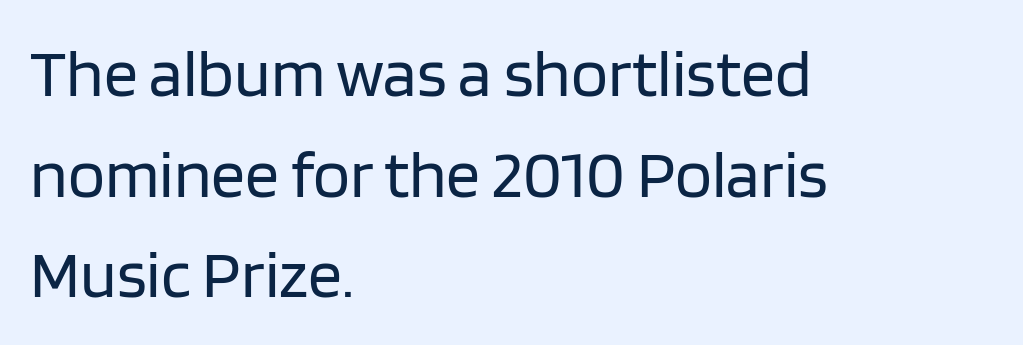
The zone under the glyphs is completely vacant. This sample has the flowing, uneven cadence of proportional lettering. The rendering anchors every line to the left-hand side. This rendering employs a face without finishing strokes, i.e., a sans-serif.
